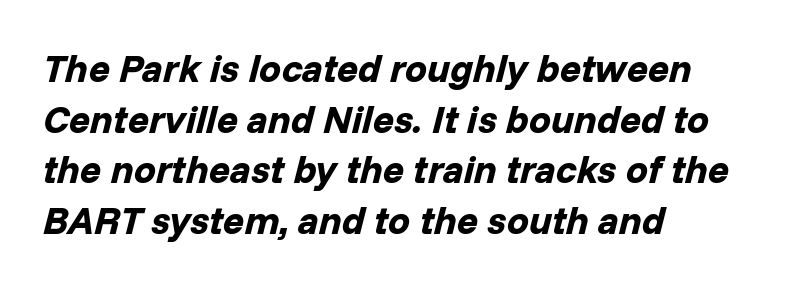
Slanted lettering throughout. Layout note: lines flush left. Summary of weight: heavy, a full bold. Looks like regular typesetting: each glyph gets only the width it needs. Tracking value appears to be zero — textbook default spacing. A typesetter would call this leading conventional body-copy spacing.
